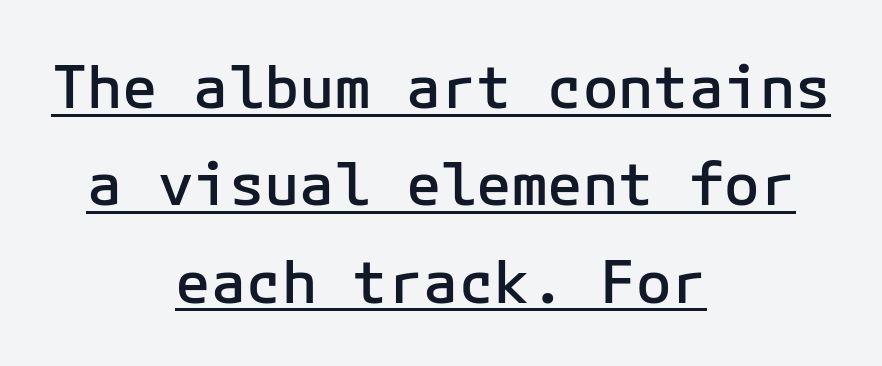
This sample carries an underscore along the baseline area. These lines stack symmetrically, like a column narrowing and widening about its center. Does the type have serifs? No, each stem ends abruptly. Every character sits straight up, as roman type does.
